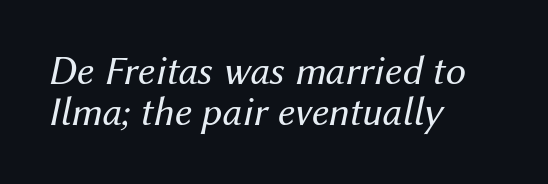
The lettering tilts uniformly, giving the passage an italic look. The passage shown stacks its lines with hardly any gap. Proportional: the letters do not fall into vertical columns. Vertical stems look standard width or narrower in stroke. Glyph-to-glyph distance matches everyday printed text.
